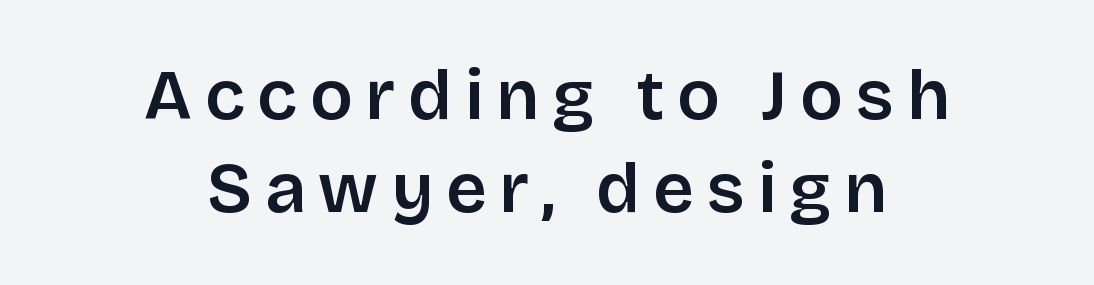
{"serif": "no", "italic": "no", "width": "normal", "stroke_contrast": "low", "x_height": "large", "monospaced": "no", "underline": "no", "align": "center", "line_spacing": "normal", "line_spacing_ratio": 1.31, "glyph_px": 71}
